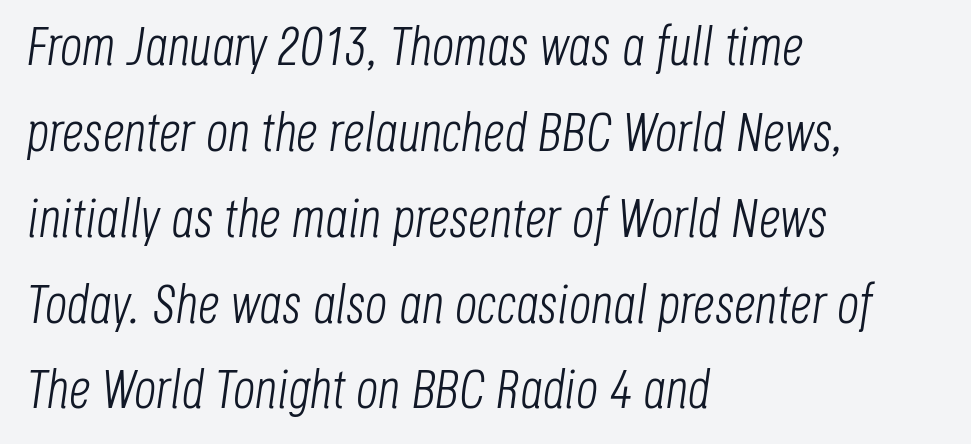
The space directly below the letters is spotless. Rows of type keep a routine distance in the vertical direction. Think of a printed novel: that variable character pitch is what you see here. The strokes are not fattened; the text isn't bold.
